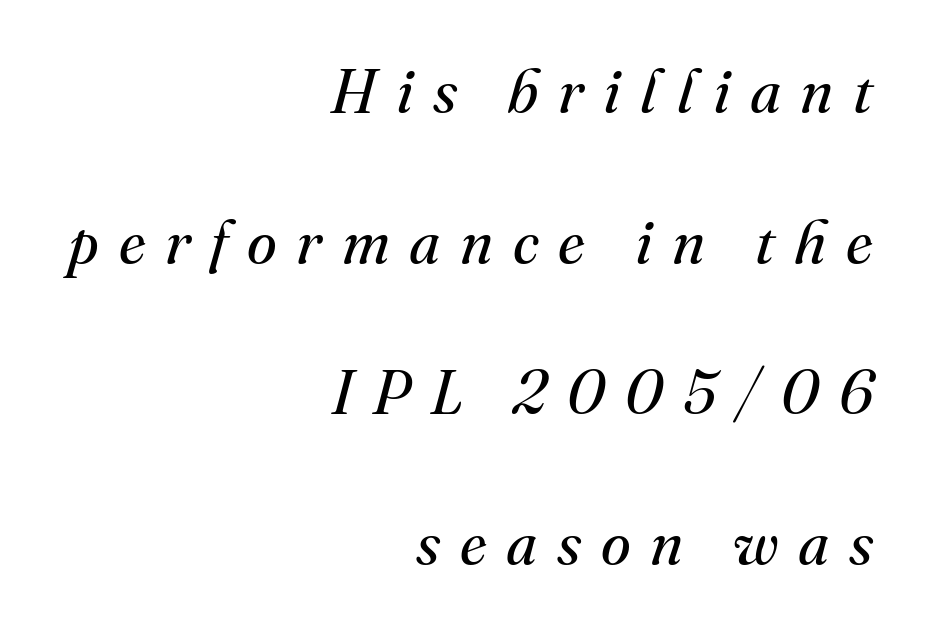
Each letter keeps its own natural width here, so spacing adapts to shape. Horizontally, the lines are justified to the trailing edge only. The lines are spread far apart with generous leading. The horizontal fit of the characters is loose and conspicuously gappy. Check under the words: just untouched page. Heaviness? Minimal to ordinary, like unemphasized prose.
